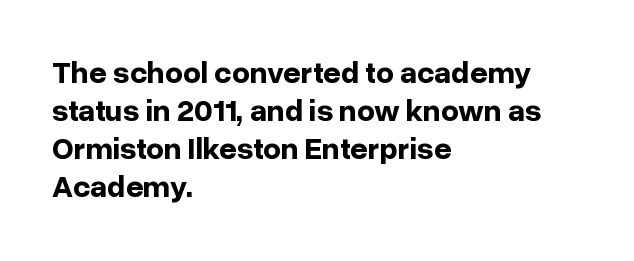
The image shows 31 px bold sans-serif type, upright; set left-aligned, line spacing 1.23x, normal letter spacing, not underlined; low stroke contrast and a medium x-height.
